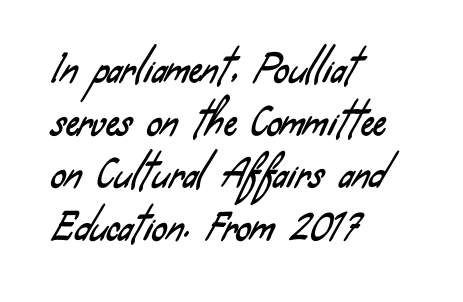
{"serif": "no", "width": "condensed", "stroke_contrast": "low", "x_height": "small", "monospaced": "no", "underline": "no", "align": "left", "line_spacing": "normal", "line_spacing_ratio": 1.42, "letter_spacing": "normal", "letter_spacing_em": 0.0, "glyph_px": 37}
